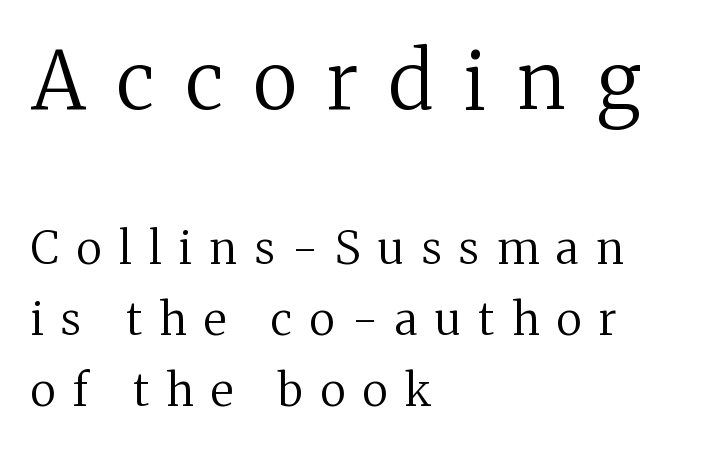
The image shows 79 px regular-weight serif type, upright; set left-aligned, normal line spacing (1.58x), unusually wide letter spacing (+0.39 em), not underlined; the first (top) block is 1.76x larger; medium stroke contrast and a medium x-height.
